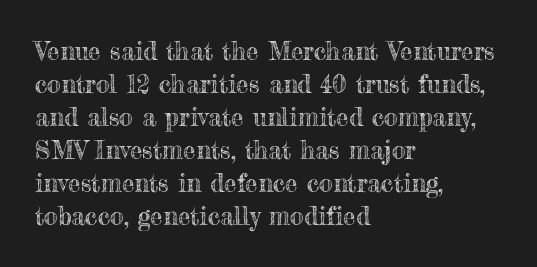
Every row of glyphs begins at an identical x-position on the left. Words appear dense and cohesive because spacing is normal. Unlike italic type, these characters show no tilt at all. Vertical spacing — default. Check under the words: just untouched page.
